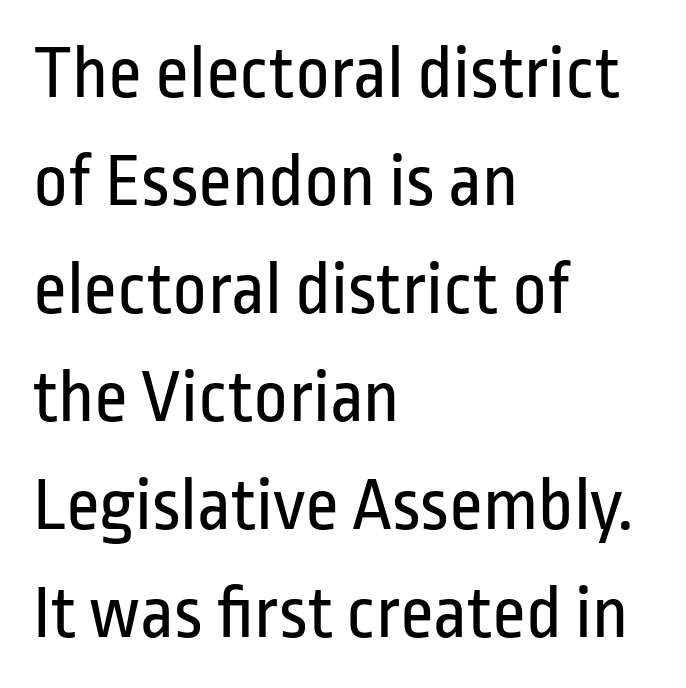
{"serif": "no", "italic": "no", "bold": "no", "weight": "regular", "width": "condensed", "stroke_contrast": "low", "x_height": "medium", "monospaced": "no", "underline": "no", "align": "left", "line_spacing": "normal", "line_spacing_ratio": 1.44, "letter_spacing": "normal", "letter_spacing_em": 0.0, "glyph_px": 75}
